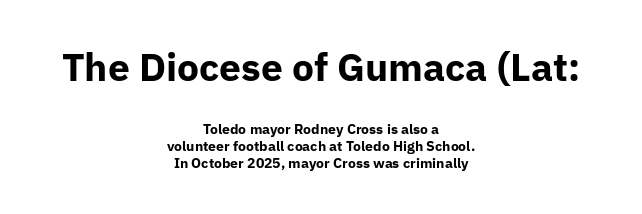
Q: Is the text bold? A: Yes.
Q: Is the text italic (slanted)? A: No, it is upright.
Q: Is the typeface a serif or a sans-serif typeface? A: Sans-serif.
Q: Is the text underlined? A: No.
Q: How is the paragraph aligned? A: Centered.
Q: Is the spacing between letters normal or unusually wide? A: Normal.
Q: Which block of text is set in a larger size, the first (top) or the second (bottom)? A: The first (top) one.
Q: Width (condensed, normal, or wide)? A: Normal.
Q: Stroke contrast? A: Low.
Q: x-height? A: Medium.
Q: Monospaced? A: No.
